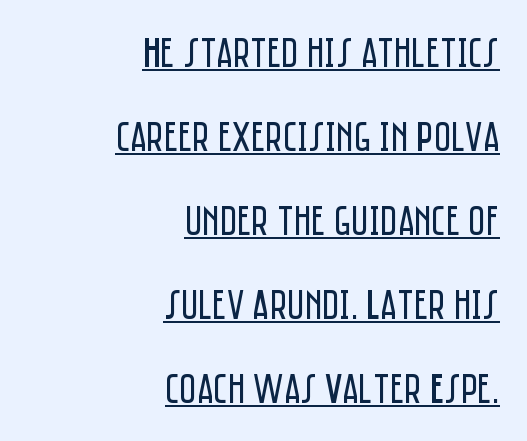
{"serif": "no", "italic": "no", "bold": "no", "weight": "regular", "width": "condensed", "stroke_contrast": "low", "x_height": "large", "monospaced": "no", "underline": "yes", "align": "right", "line_spacing": "loose", "line_spacing_ratio": 2.0, "letter_spacing": "normal", "letter_spacing_em": 0.0, "glyph_px": 42}
